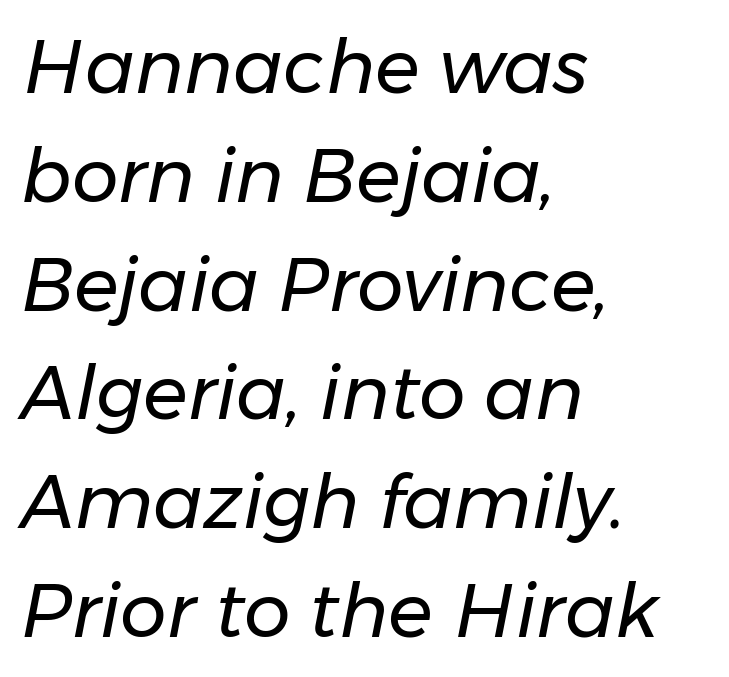
The image shows 74 px regular-weight type, italic (leaning right); set left-aligned, normal line spacing (1.47x), normal letter spacing, not underlined; low stroke contrast and a medium x-height.
